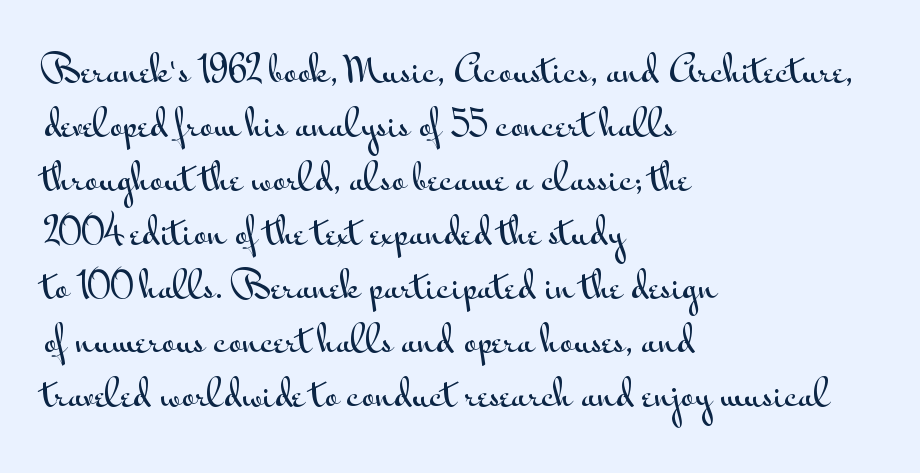
The image shows 36 px wide sans-serif type; set left-aligned, normal line spacing (1.5x), normal letter spacing, not underlined; medium stroke contrast and a small x-height.
